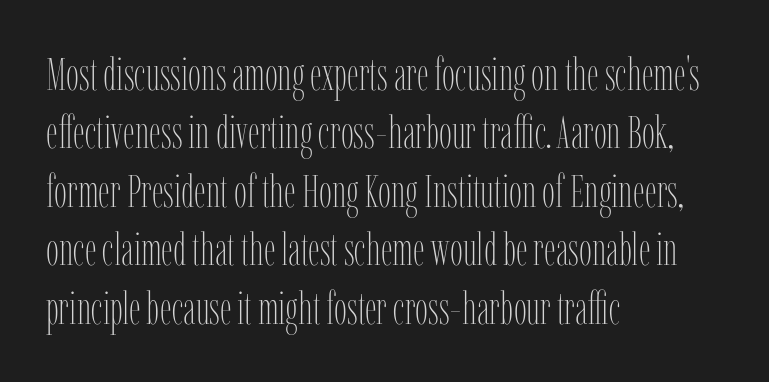
In terms of leading, this rendering sits right in the middle. The passage is arranged the way most books set body copy — flush left. A roman cut, with each character standing at attention. How are the letters spaced? Ordinarily, with no added tracking.
